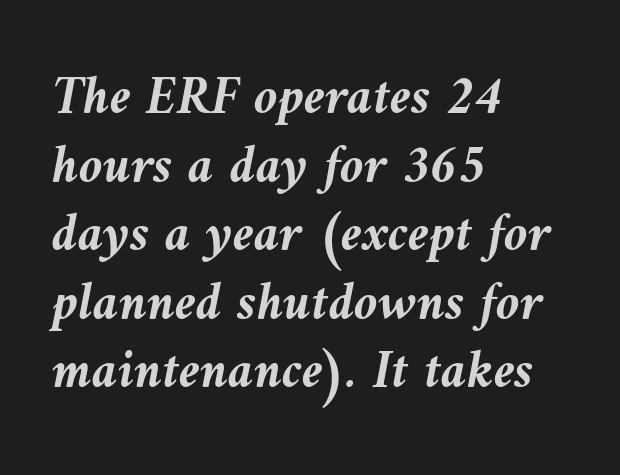
The image shows 54 px semibold type, italic (leaning left); set left-aligned, normal line spacing (1.27x), normal letter spacing, not underlined; medium stroke contrast and a medium x-height.
